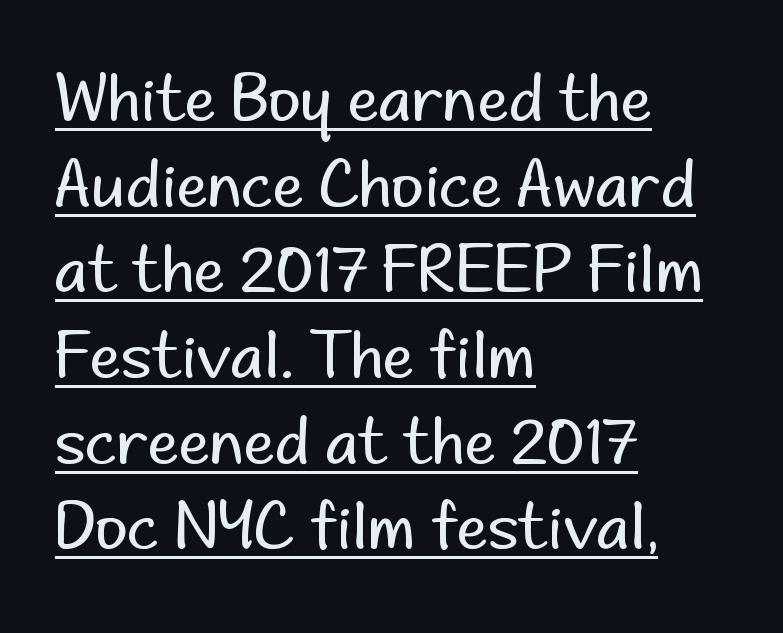
Typographically, this falls in the sans-serif category. Is the letter spacing exaggerated? No — it looks like the ordinary default. Do the characters align in a grid? No, the font is proportional. Caption: multi-line text, flush left, ragged right. This is underlined copy, the kind a proofreader might mark for attention. The block of text has a typical density, with ordinary space between rows.
